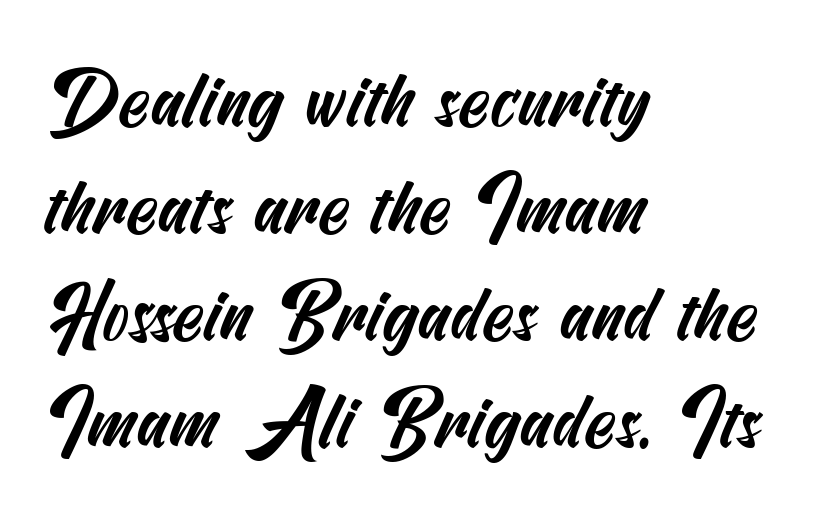
Baseline-to-baseline distance is the conventional proportion of letter height. The passage shown is typeset with a sans-serif family. The baseline area is clear. You could call the tracking neutral — neither tight nor loose. This sample is left-justified, so line endings fall wherever the words run out.
